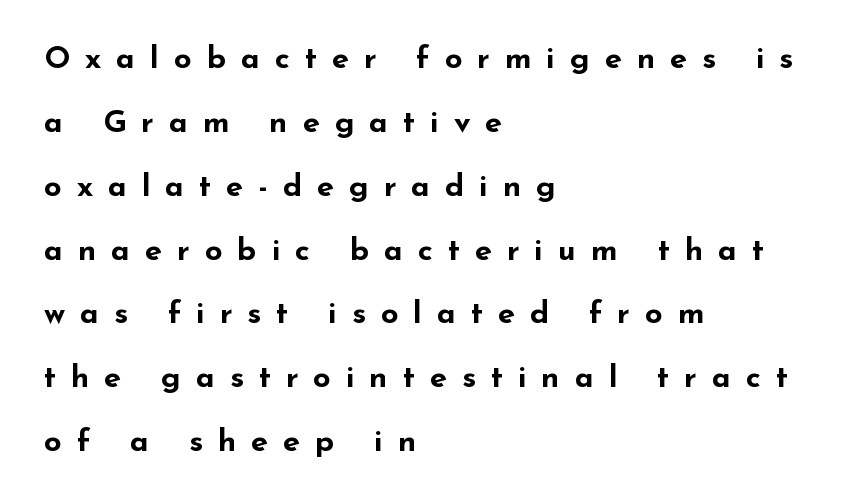
Q: Is the text bold? A: Yes.
Q: Is the text italic (slanted)? A: No, it is upright.
Q: Is the typeface a serif or a sans-serif typeface? A: Sans-serif.
Q: Is the text underlined? A: No.
Q: How is the paragraph aligned? A: Left-aligned.
Q: Is the spacing between letters normal or unusually wide? A: Unusually wide.
Q: Is the spacing between lines tight, normal or loose? A: Loose.
Q: Width (condensed, normal, or wide)? A: Wide.
Q: Stroke contrast? A: Low.
Q: x-height? A: Small.
Q: Monospaced? A: No.
